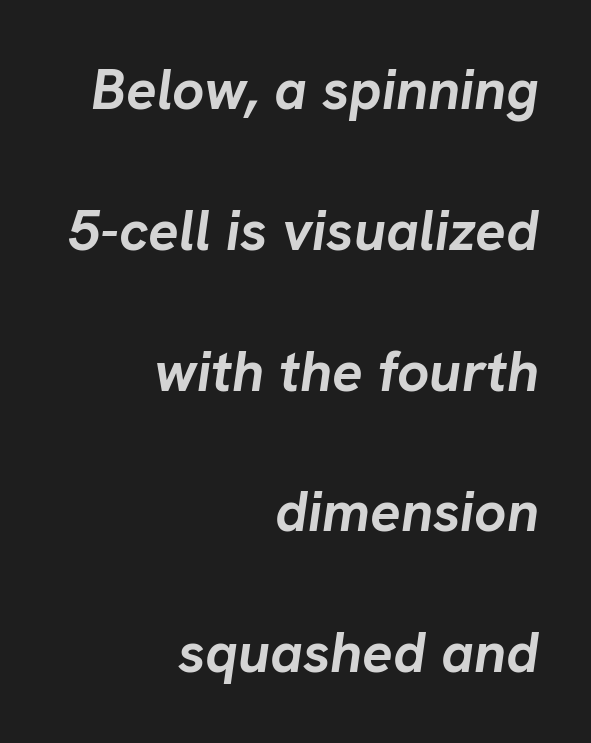
In CSS terms this would be text-align: right. The gap between lines stays unmarked. Look at the stroke-to-counter ratio: heavy, a bold. Regarding leading, the lines here are spaced well apart. Observe the ordinary spacing: letters are neighbours, not strangers.
